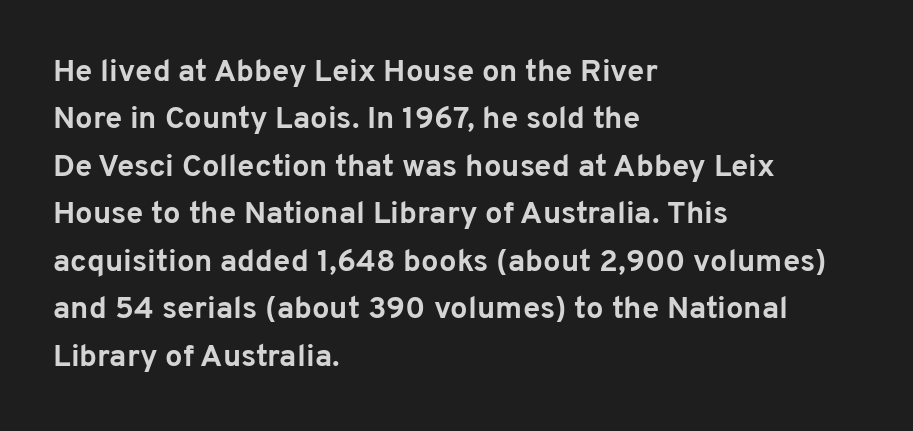
The designer left line spacing at the default. As a designer I'd log this as weight 700, bold. Posture: vertical. These lines are set flush left with a ragged right edge. The foot of each line stays bare and open.
